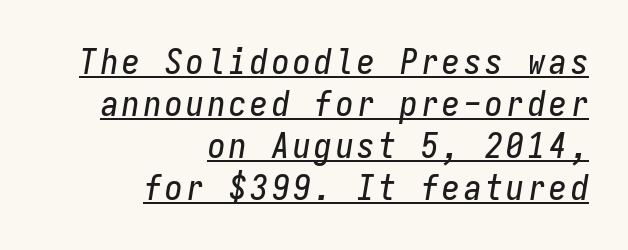
The rendered words wear a rule along their underside. Notice how the stems are inclined rather than vertical — that's the hallmark of italics. Here the designer chose a console-style face with uniform glyph widths. Layout note: lines flush right.
